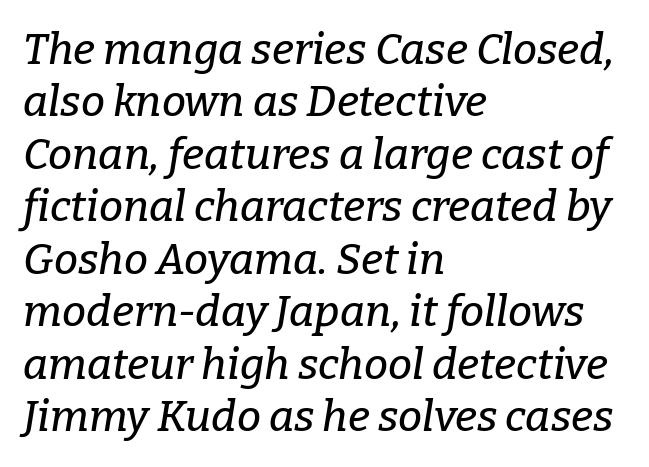
{"serif": "yes", "italic": "yes", "lean": "right", "slant_degrees": 9, "width": "normal", "stroke_contrast": "low", "x_height": "medium", "monospaced": "no", "underline": "no", "align": "left", "line_spacing_ratio": 1.22, "letter_spacing": "normal", "letter_spacing_em": 0.0, "glyph_px": 43}
